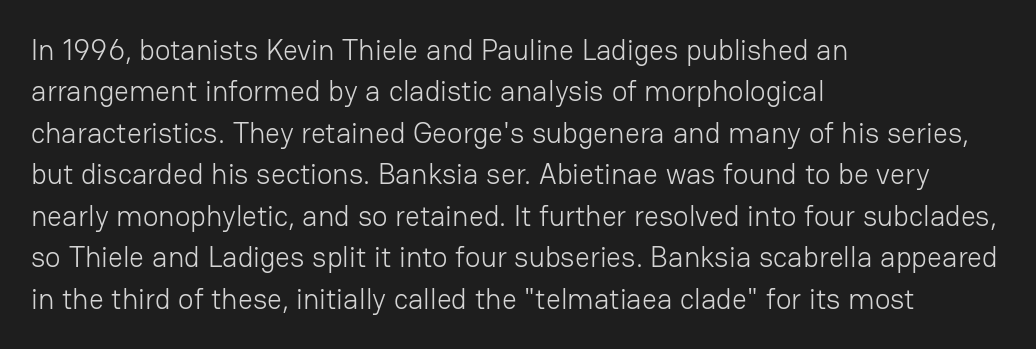
{"serif": "no", "italic": "no", "bold": "no", "weight": "light", "width": "normal", "stroke_contrast": "low", "x_height": "medium", "monospaced": "no", "underline": "no", "align": "left", "line_spacing": "normal", "line_spacing_ratio": 1.43, "letter_spacing": "normal", "letter_spacing_em": 0.0, "glyph_px": 29}
